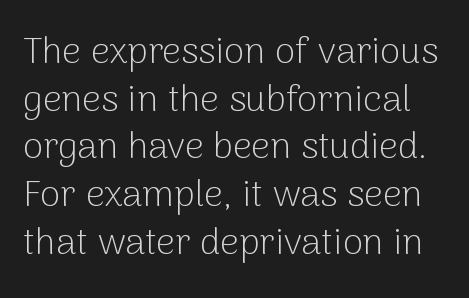
The image shows 37 px light sans-serif type, upright; set normal line spacing (1.29x), normal letter spacing, not underlined; low stroke contrast and a medium x-height.
